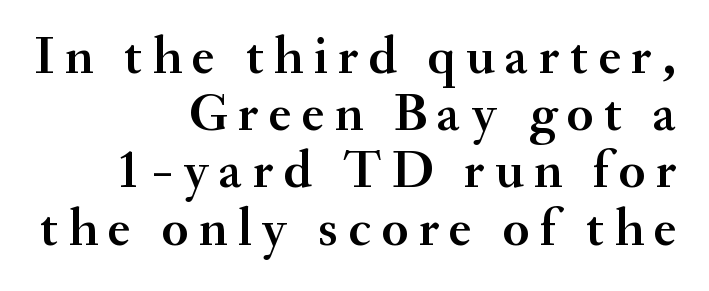
Q: Is the text italic (slanted)? A: No, it is upright.
Q: Is the typeface a serif or a sans-serif typeface? A: Serif.
Q: Is the text underlined? A: No.
Q: How is the paragraph aligned? A: Right-aligned.
Q: Is the spacing between lines tight, normal or loose? A: Tight.
Q: Width (condensed, normal, or wide)? A: Normal.
Q: Stroke contrast? A: Medium.
Q: x-height? A: Small.
Q: Monospaced? A: No.
